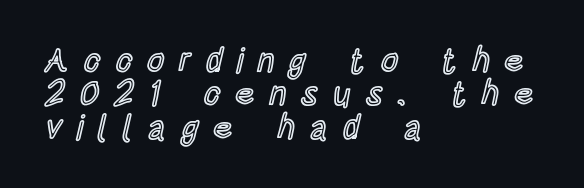
Q: Is the text italic (slanted)? A: Yes.
Q: Is the text underlined? A: No.
Q: How is the paragraph aligned? A: Left-aligned.
Q: Is the spacing between letters normal or unusually wide? A: Unusually wide.
Q: Is the spacing between lines tight, normal or loose? A: Tight.
Q: Width (condensed, normal, or wide)? A: Condensed.
Q: x-height? A: Large.
Q: Monospaced? A: No.
